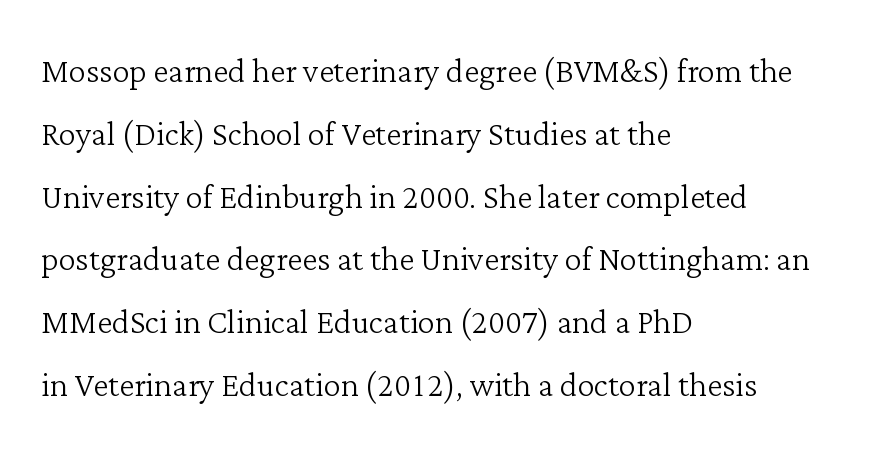
The image shows 43 px light serif type, upright; set left-aligned, normal line spacing (1.46x), normal letter spacing, not underlined; low stroke contrast and a medium x-height.
